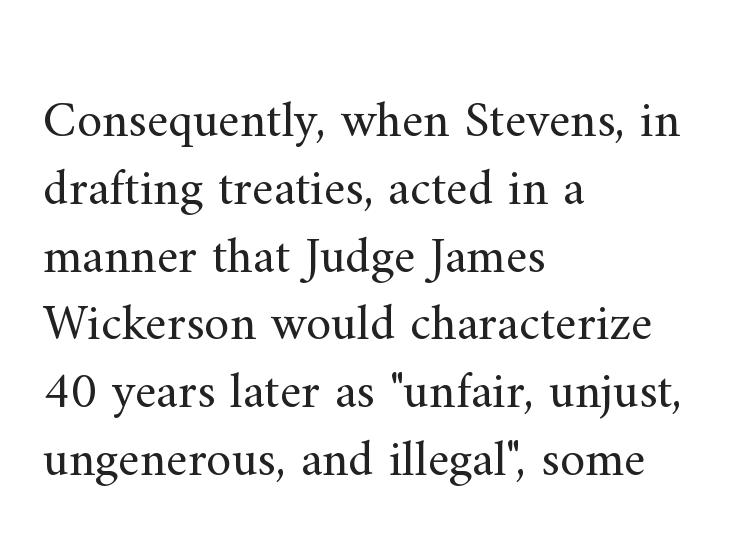
Q: Is the text bold? A: No.
Q: Is the text italic (slanted)? A: No, it is upright.
Q: Is the typeface a serif or a sans-serif typeface? A: Serif.
Q: Is the text underlined? A: No.
Q: How is the paragraph aligned? A: Left-aligned.
Q: Is the spacing between letters normal or unusually wide? A: Normal.
Q: Is the spacing between lines tight, normal or loose? A: Normal.
Q: Width (condensed, normal, or wide)? A: Normal.
Q: Stroke contrast? A: Medium.
Q: x-height? A: Small.
Q: Monospaced? A: No.
